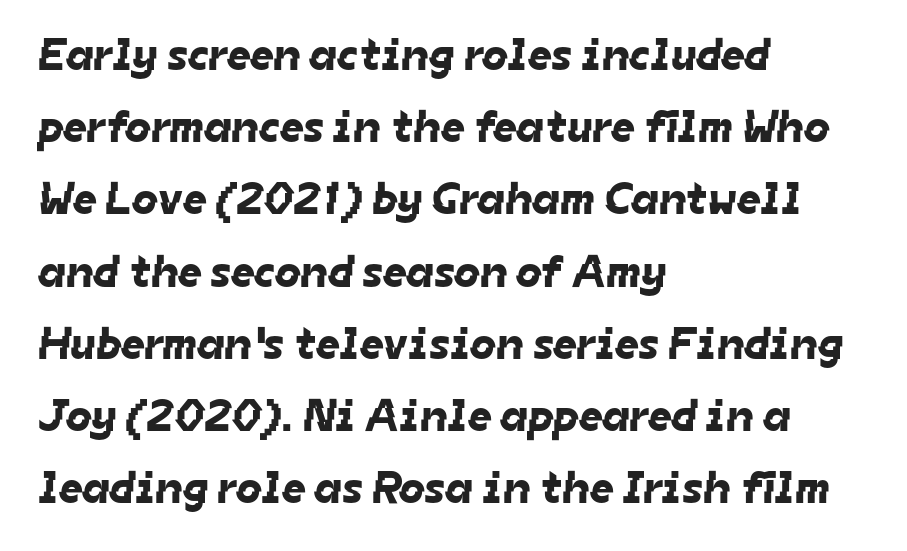
{"serif": "no", "width": "normal", "stroke_contrast": "low", "x_height": "medium", "monospaced": "no", "underline": "no", "align": "left", "line_spacing": "normal", "line_spacing_ratio": 1.57, "letter_spacing": "normal", "letter_spacing_em": 0.0, "glyph_px": 46}
